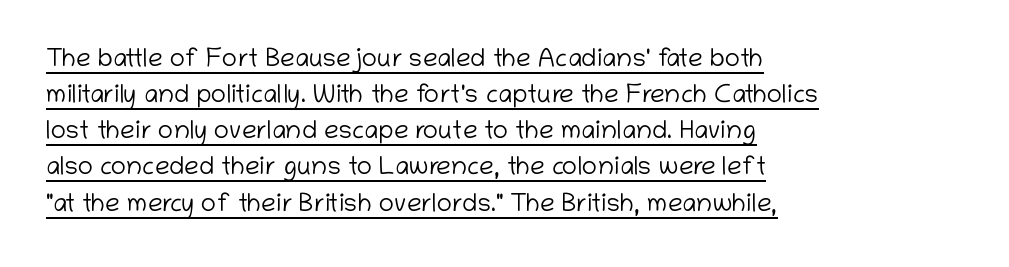
{"italic": "no", "bold": "no", "underline": "yes", "align": "left", "line_spacing": "normal", "line_spacing_ratio": 1.39, "letter_spacing": "normal", "letter_spacing_em": 0.0, "glyph_px": 26}
